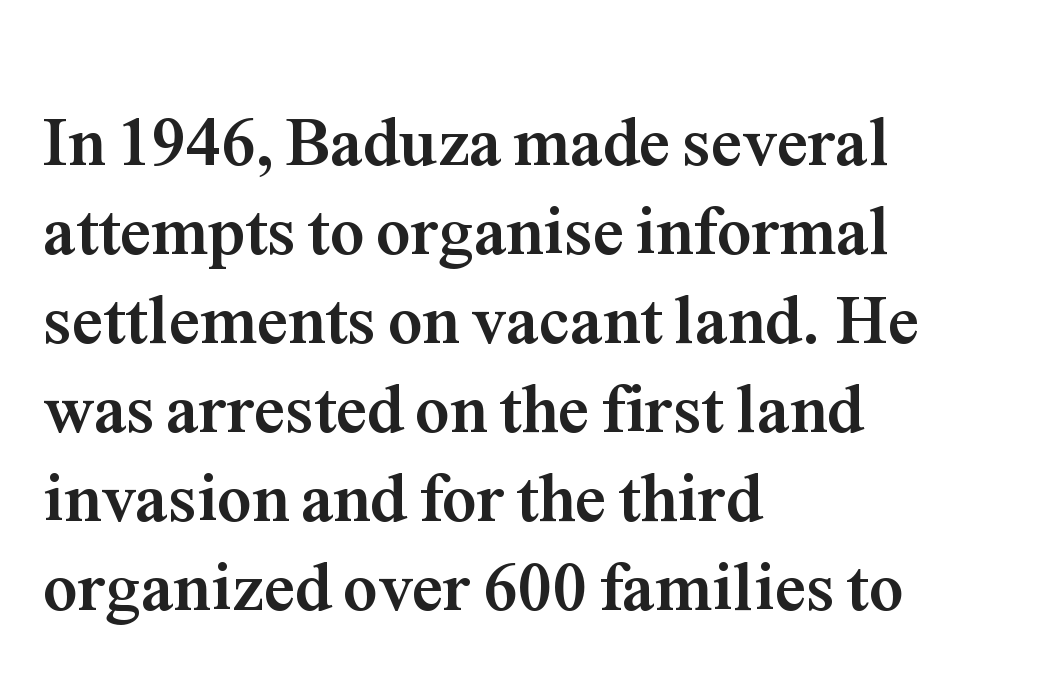
{"serif": "yes", "italic": "no", "bold": "yes", "weight": "semibold", "width": "normal", "stroke_contrast": "medium", "x_height": "medium", "monospaced": "no", "underline": "no", "align": "left", "line_spacing": "normal", "line_spacing_ratio": 1.29, "letter_spacing": "normal", "letter_spacing_em": 0.0, "glyph_px": 69}
